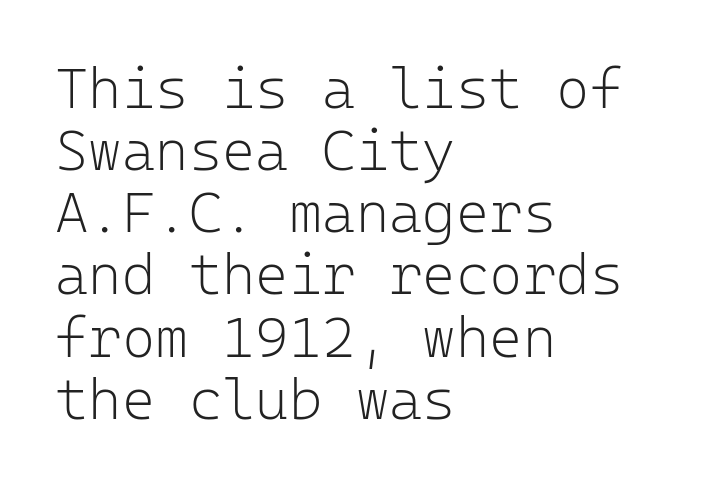
The image shows 57 px light sans-serif type, upright, monospaced; set left-aligned, tight line spacing (1.09x), normal letter spacing, not underlined; low stroke contrast and a medium x-height.
